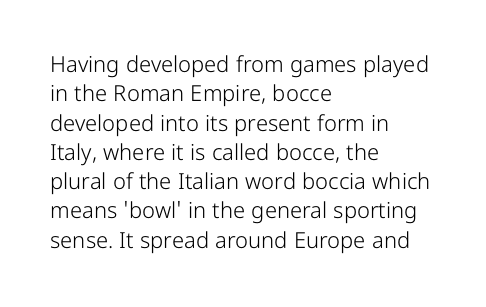
{"italic": "no", "bold": "no", "underline": "no", "align": "left", "line_spacing": "normal", "line_spacing_ratio": 1.33, "letter_spacing": "normal", "letter_spacing_em": 0.0, "glyph_px": 22}
